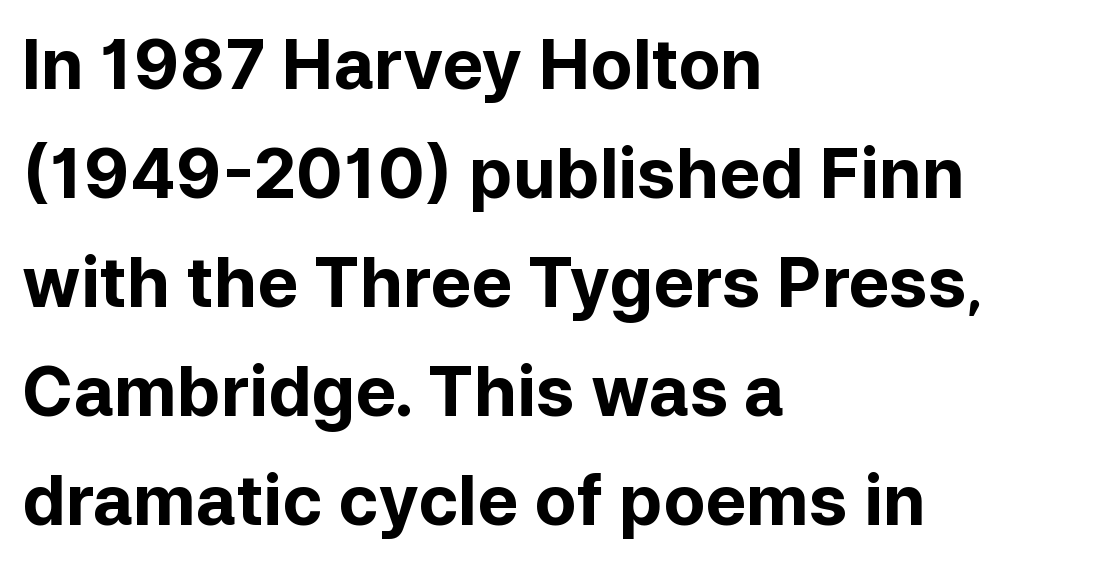
The image shows 69 px bold sans-serif type, upright; set left-aligned, normal line spacing (1.58x), normal letter spacing, not underlined; low stroke contrast and a medium x-height.
